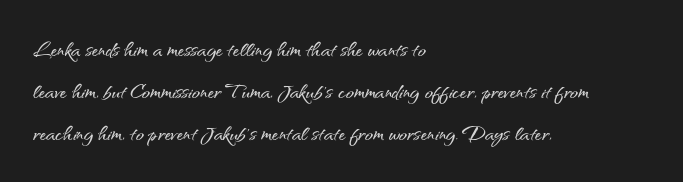
{"underline": "no", "align": "left", "line_spacing": "normal", "line_spacing_ratio": 1.56, "letter_spacing": "normal", "letter_spacing_em": 0.0, "glyph_px": 27}
